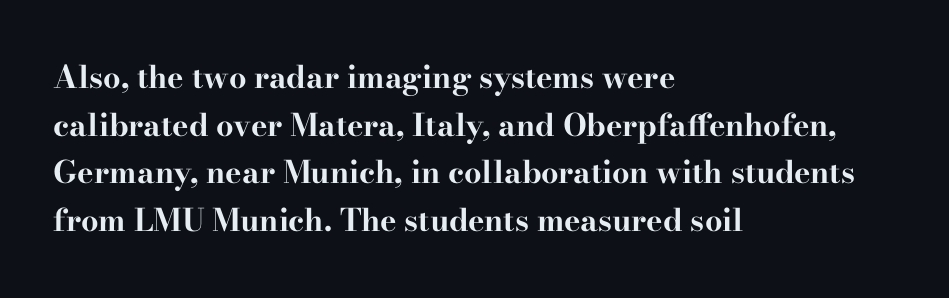
Are there feet on the stems? There are — it's a serif. I'd describe the lettering as bold — thick and assertive. The specimen omits any rule beneath the text block's lines. Alignment: flush left. Character widths vary here, with narrow letters taking less room than wide ones.
